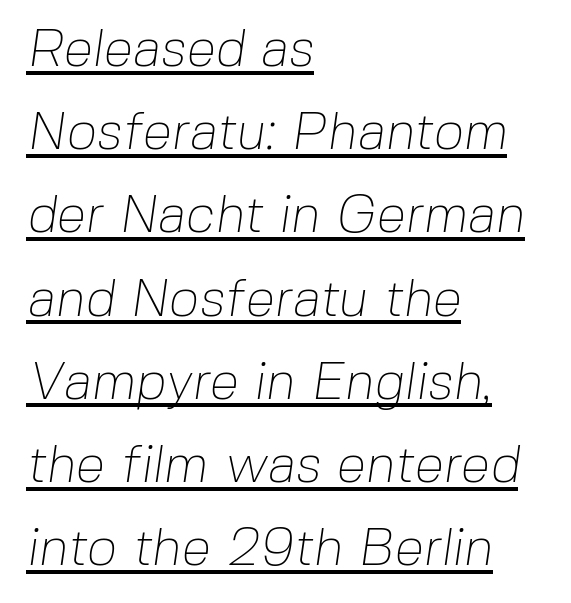
{"serif": "no", "bold": "no", "weight": "thin", "width": "normal", "stroke_contrast": "low", "x_height": "medium", "monospaced": "no", "underline": "yes", "align": "left", "line_spacing": "normal", "line_spacing_ratio": 1.57, "letter_spacing": "normal", "letter_spacing_em": 0.0, "glyph_px": 53}
